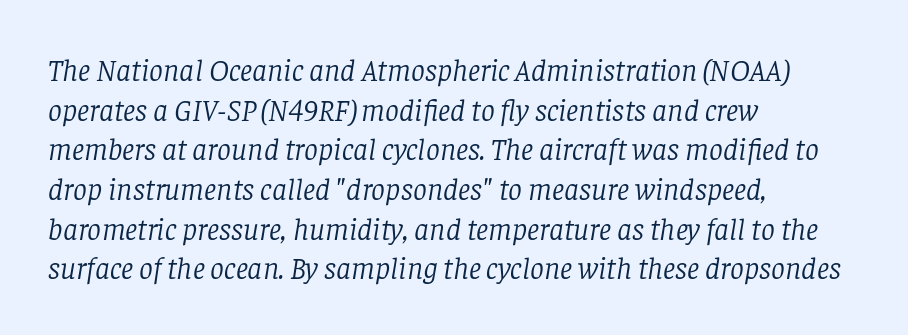
{"serif": "yes", "italic": "yes", "lean": "right", "slant_degrees": 8, "bold": "no", "weight": "light", "width": "normal", "stroke_contrast": "low", "x_height": "large", "monospaced": "no", "underline": "no", "align": "left", "line_spacing": "normal", "line_spacing_ratio": 1.28, "letter_spacing": "normal", "letter_spacing_em": 0.0, "glyph_px": 31}
